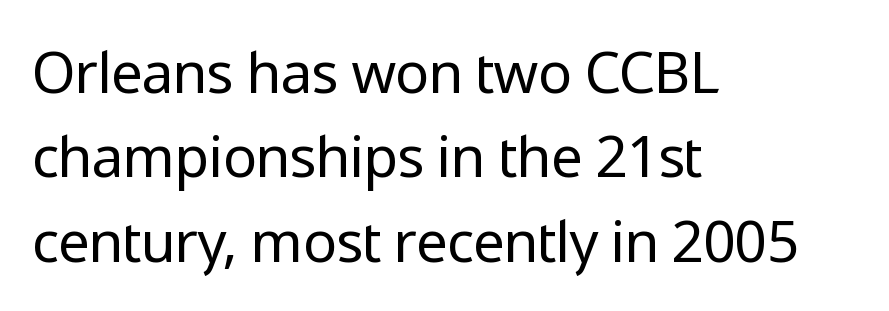
Q: Is the text bold? A: No.
Q: Is the text italic (slanted)? A: No, it is upright.
Q: Is the typeface a serif or a sans-serif typeface? A: Sans-serif.
Q: Is the text underlined? A: No.
Q: How is the paragraph aligned? A: Left-aligned.
Q: Is the spacing between letters normal or unusually wide? A: Normal.
Q: Is the spacing between lines tight, normal or loose? A: Normal.
Q: Width (condensed, normal, or wide)? A: Normal.
Q: Stroke contrast? A: Low.
Q: x-height? A: Medium.
Q: Monospaced? A: No.
